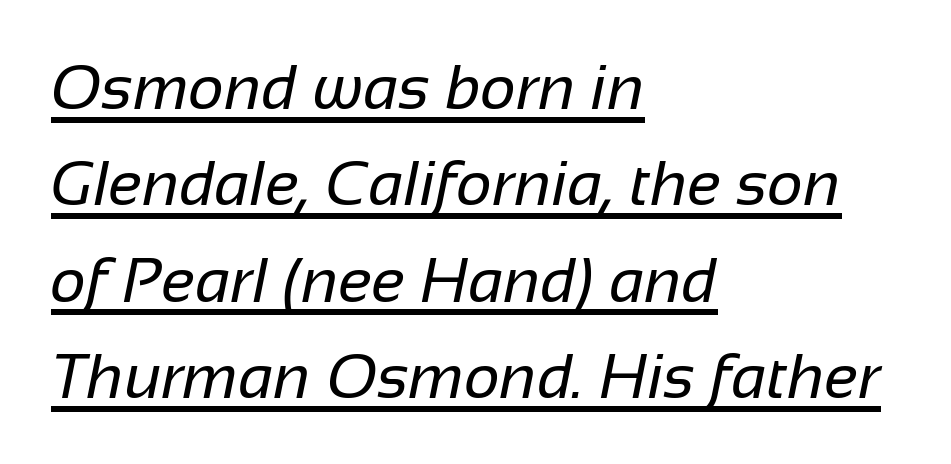
The image shows 63 px regular-weight sans-serif type; set left-aligned, normal line spacing (1.53x), normal letter spacing, underlined; low stroke contrast and a medium x-height.
